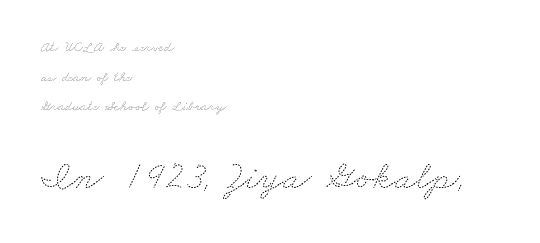
Line beginnings align vertically; line endings do not. Top chunk: small. Bottom chunk: large. The space between consecutive lines is lavish. Nobody drew a line under any word here. Each letter keeps its own natural width here, so spacing adapts to shape.
